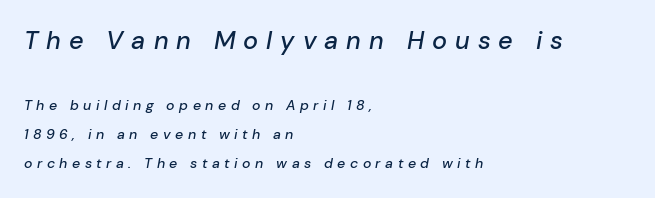
{"italic": "yes", "lean": "right", "slant_degrees": 10, "underline": "no", "align": "left", "line_spacing": "loose", "line_spacing_ratio": 2.08, "letter_spacing": "wide", "letter_spacing_em": 0.32, "larger_block": "first", "size_ratio": 1.79, "glyph_px": 25}
